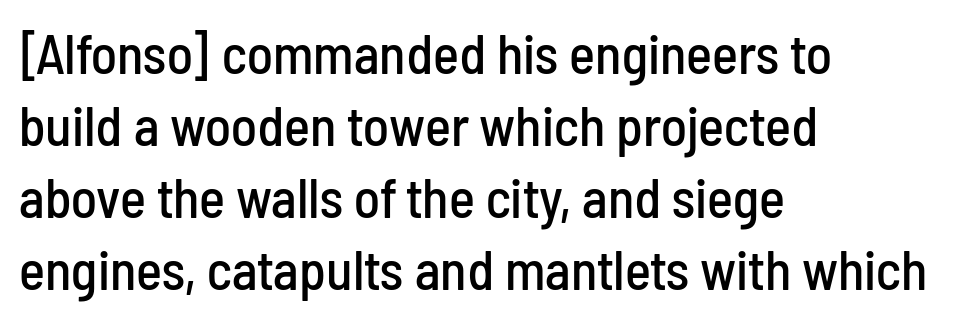
The passage shown has conventional tracking throughout. Upright lettering throughout. Character widths vary here, with narrow letters taking less room than wide ones. How would I describe the line gaps? Plain and ordinary. The rendering anchors every line to the left-hand side. Bare-footed words on every line.
